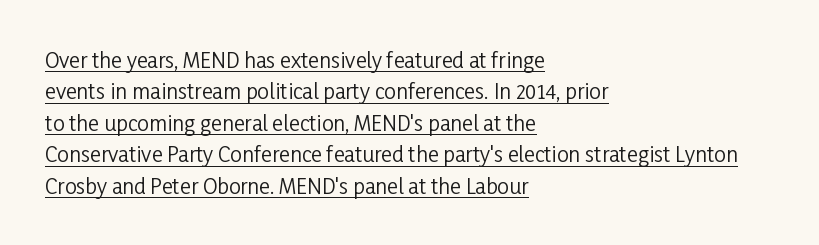
{"italic": "no", "bold": "no", "underline": "yes", "align": "left", "line_spacing": "normal", "line_spacing_ratio": 1.5, "letter_spacing": "normal", "letter_spacing_em": 0.0, "glyph_px": 21}
